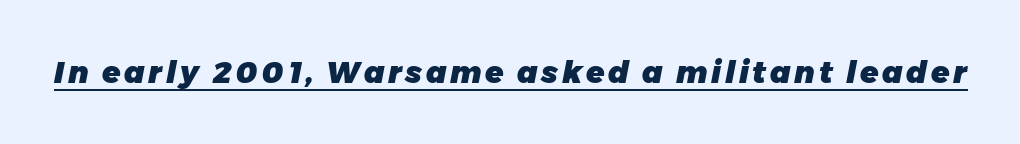
{"italic": "yes", "lean": "right", "slant_degrees": 11, "bold": "yes", "weight": "heavy", "width": "normal", "stroke_contrast": "low", "x_height": "medium", "monospaced": "no", "underline": "yes", "glyph_px": 30}
